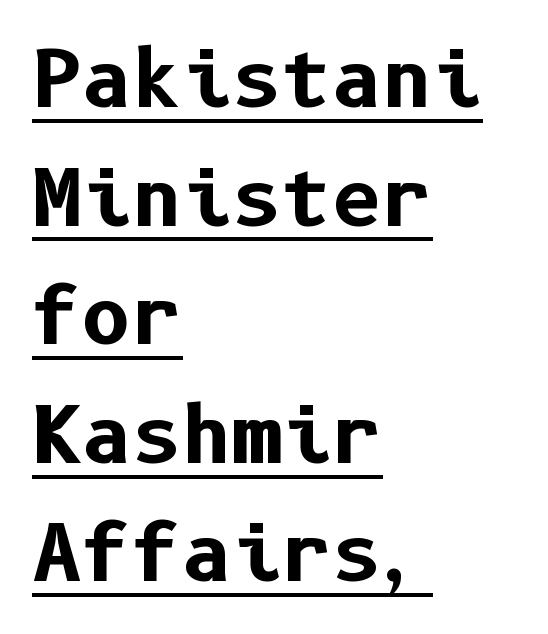
Q: Is the text bold? A: Yes.
Q: Is the text italic (slanted)? A: No, it is upright.
Q: Is the typeface a serif or a sans-serif typeface? A: Sans-serif.
Q: Is the text underlined? A: Yes.
Q: How is the paragraph aligned? A: Left-aligned.
Q: Is the spacing between letters normal or unusually wide? A: Normal.
Q: Is the spacing between lines tight, normal or loose? A: Normal.
Q: Width (condensed, normal, or wide)? A: Normal.
Q: Stroke contrast? A: Low.
Q: x-height? A: Medium.
